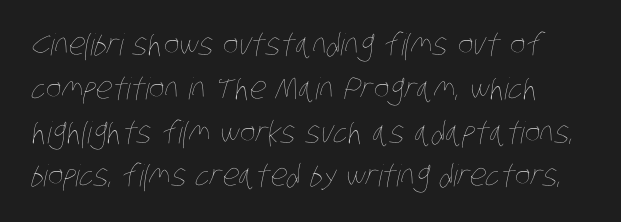
Proportional: the letters do not fall into vertical columns. These glyphs show unthickened strokes, regular width or finer. This block has exactly the height ordinary leading produces. Clear beneath every line of the passage. Letter spacing: default.
